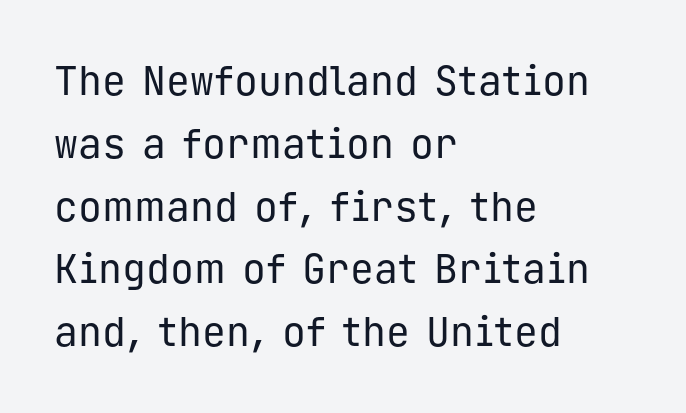
The font sits on the lighter half of the weight spectrum, regular included. The letters stand upright; this is a roman face. These lines are rendered in a fixed-pitch font. Words appear dense and cohesive because spacing is normal. Does the copy run flush right? No — it runs flush left. Does the type have serifs? No, each stem ends abruptly.
